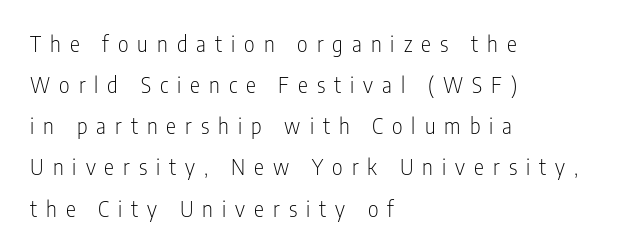
The image shows 21 px text type, upright; set left-aligned, loose line spacing (1.96x), unusually wide letter spacing (+0.43 em), not underlined.
